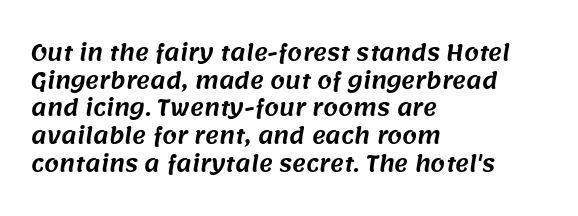
The image shows 21 px text type; set left-aligned, normal line spacing (1.32x), normal letter spacing, not underlined.
